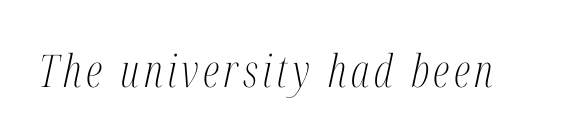
{"serif": "yes", "italic": "yes", "lean": "right", "slant_degrees": 12, "bold": "no", "weight": "light", "width": "condensed", "stroke_contrast": "medium", "x_height": "medium", "monospaced": "no", "underline": "no", "glyph_px": 45}
